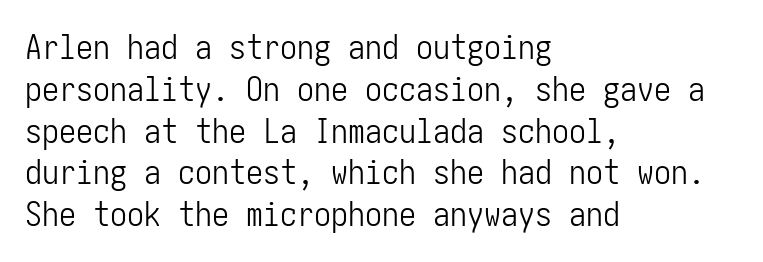
The image shows 34 px light, condensed sans-serif type, upright; set left-aligned, line spacing 1.23x, normal letter spacing, not underlined; low stroke contrast and a medium x-height.
